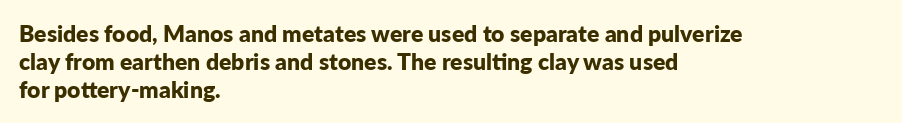
Look at the stroke-to-counter ratio: heavy, a bold. Ordinary non-slanted type is in use. The baseline area is clear. The setting favours the left margin, as ordinary paragraphs usually do. Look at the tracking — it's just the regular setting, nothing added.
